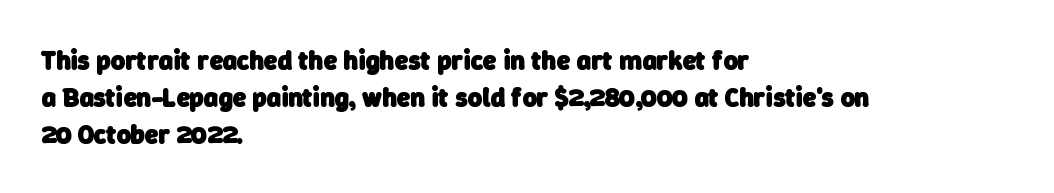
Words appear dense and cohesive because spacing is normal. The strip under each line holds only bare page. The glyphs have the mass of a bold cut. Quick note: interline space is typical. A classic flush-left, rag-right setting is used for this passage.
